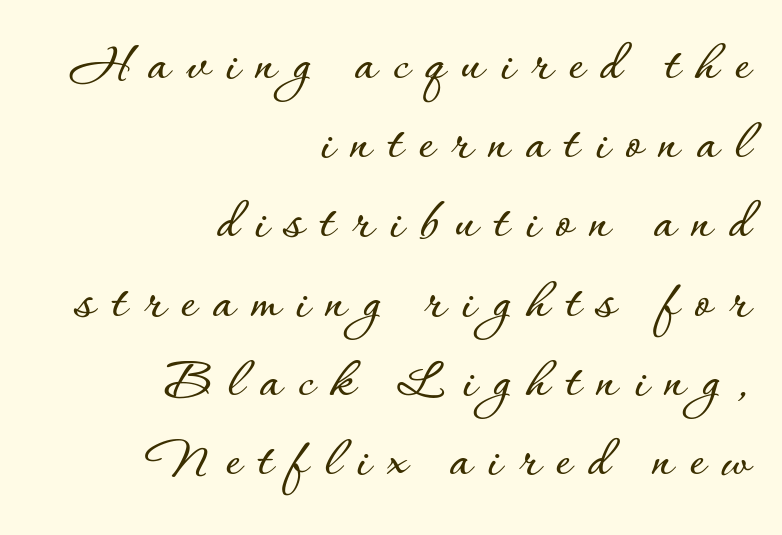
Q: Is the text italic (slanted)? A: Yes.
Q: Is the text underlined? A: No.
Q: How is the paragraph aligned? A: Right-aligned.
Q: Is the spacing between letters normal or unusually wide? A: Unusually wide.
Q: Is the spacing between lines tight, normal or loose? A: Normal.
Q: Width (condensed, normal, or wide)? A: Normal.
Q: Stroke contrast? A: Low.
Q: x-height? A: Small.
Q: Monospaced? A: No.
